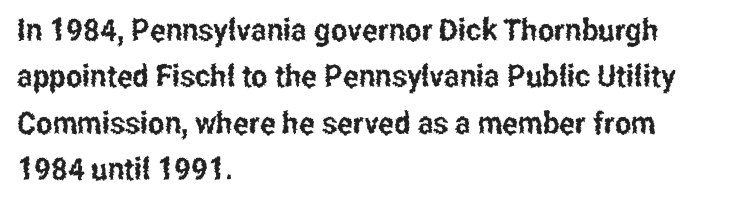
The image shows 31 px condensed sans-serif type, upright; set left-aligned, normal line spacing (1.5x), normal letter spacing, not underlined; low stroke contrast and a medium x-height.
